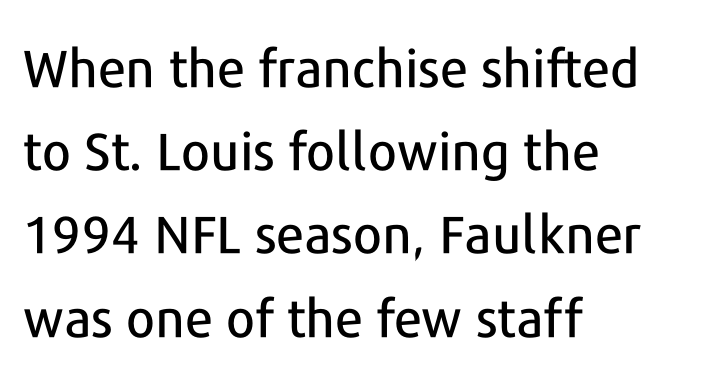
{"serif": "no", "italic": "no", "width": "normal", "stroke_contrast": "low", "x_height": "medium", "monospaced": "no", "underline": "no", "align": "left", "line_spacing": "normal", "line_spacing_ratio": 1.6, "letter_spacing": "normal", "letter_spacing_em": 0.0, "glyph_px": 52}
